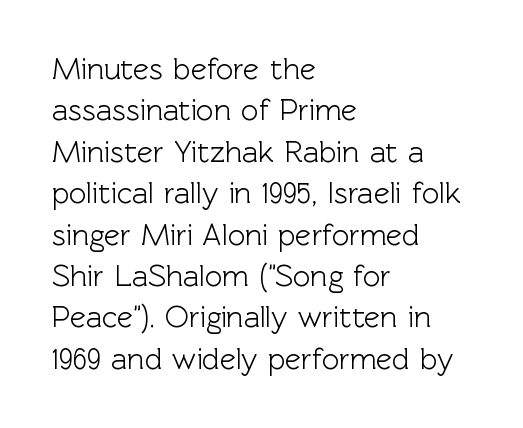
{"serif": "no", "italic": "no", "width": "normal", "x_height": "medium", "monospaced": "no", "underline": "no", "align": "left", "line_spacing": "normal", "line_spacing_ratio": 1.38, "letter_spacing": "normal", "letter_spacing_em": 0.0, "glyph_px": 30}
